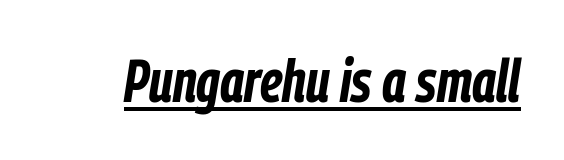
The image shows 59 px bold, condensed type, italic (leaning right); set normal letter spacing, underlined; low stroke contrast and a medium x-height.
